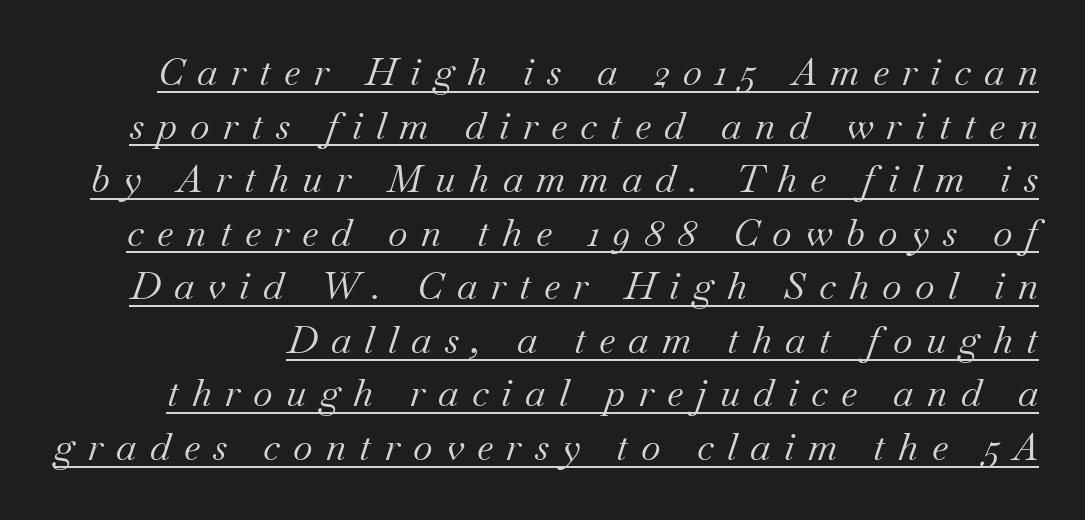
The image shows 38 px regular-weight serif type, italic (leaning right); set normal line spacing (1.41x), unusually wide letter spacing (+0.35 em), underlined; medium stroke contrast and a small x-height.
